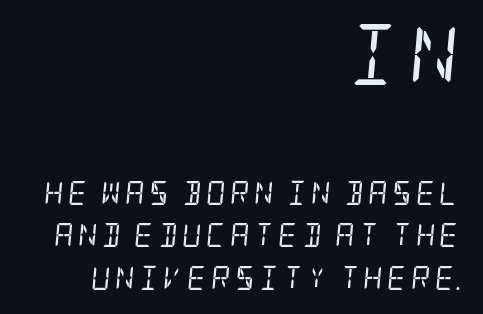
Q: Is the text bold? A: No.
Q: Is the text italic (slanted)? A: Yes, it leans right by about 5 degrees.
Q: Is the typeface a serif or a sans-serif typeface? A: Serif.
Q: Is the text underlined? A: No.
Q: How is the paragraph aligned? A: Right-aligned.
Q: Which block of text is set in a larger size, the first (top) or the second (bottom)? A: The first (top) one.
Q: Width (condensed, normal, or wide)? A: Condensed.
Q: Stroke contrast? A: Low.
Q: x-height? A: Large.
